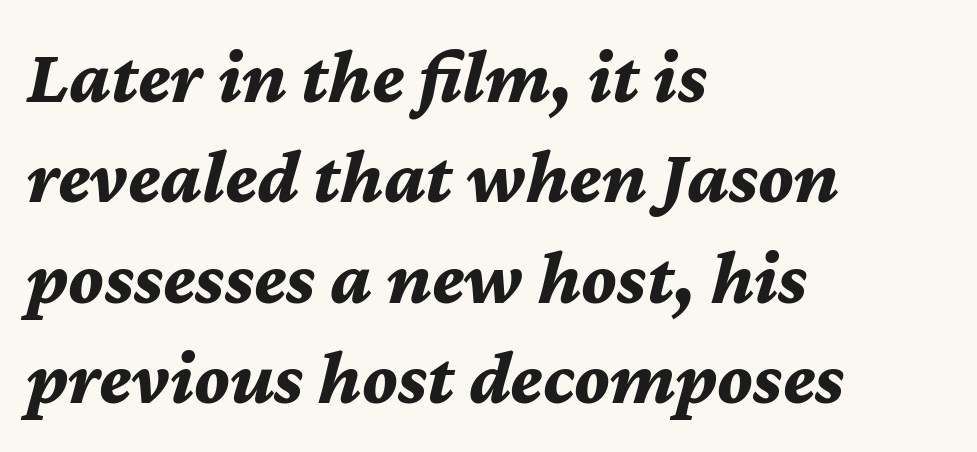
Every letter is thick-stroked: bold, no question. You could not count columns in this text — the font is proportionally spaced. These lines were composed using italics. Vertical spacing — default.
